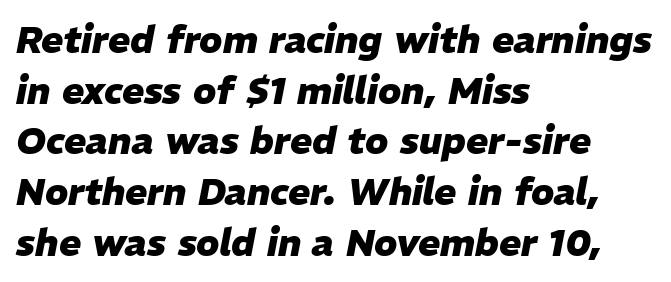
Q: Is the text bold? A: Yes.
Q: Is the text italic (slanted)? A: Yes, it leans right by about 11 degrees.
Q: Is the text underlined? A: No.
Q: How is the paragraph aligned? A: Left-aligned.
Q: Is the spacing between letters normal or unusually wide? A: Normal.
Q: Is the spacing between lines tight, normal or loose? A: Normal.
Q: Width (condensed, normal, or wide)? A: Normal.
Q: Stroke contrast? A: Low.
Q: x-height? A: Medium.
Q: Monospaced? A: No.
